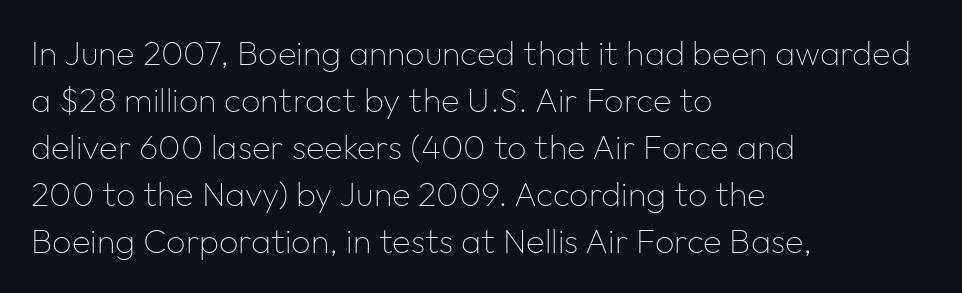
The image shows 34 px thin sans-serif type, upright; set left-aligned, normal line spacing (1.38x), normal letter spacing, not underlined; low stroke contrast and a medium x-height.
